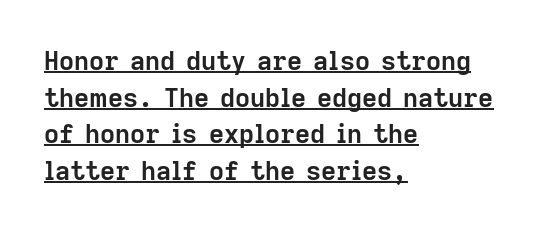
The image shows 26 px bold type, upright; set left-aligned, normal line spacing (1.41x), normal letter spacing, underlined.
